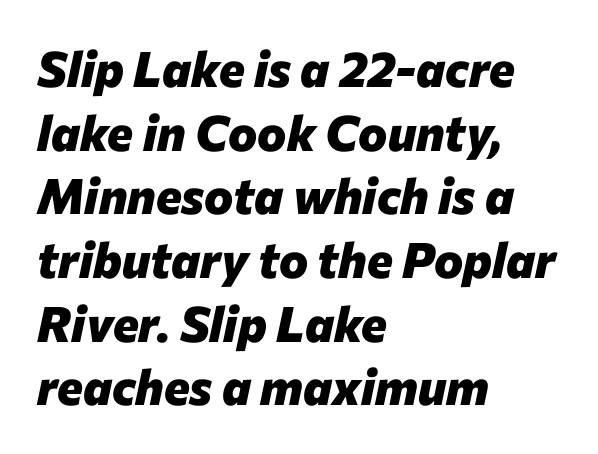
The image shows 49 px heavy type, italic (leaning right); set left-aligned, normal line spacing (1.3x), normal letter spacing, not underlined; low stroke contrast and a medium x-height.
